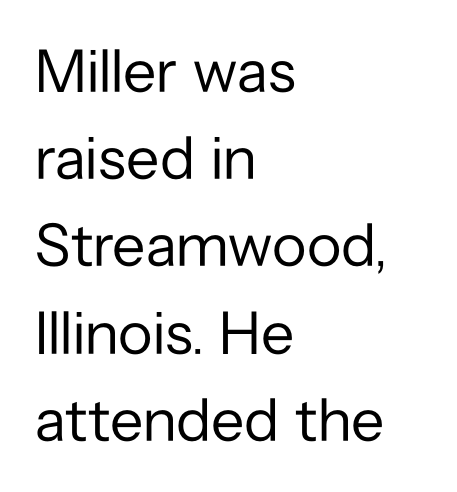
The rendering shows plain stroke endings on the letterforms — a sans-serif design. The cut favours lightness, reaching ordinary text weight at its darkest. Leading: standard. Here the designer chose a conventional face with non-uniform glyph widths.
